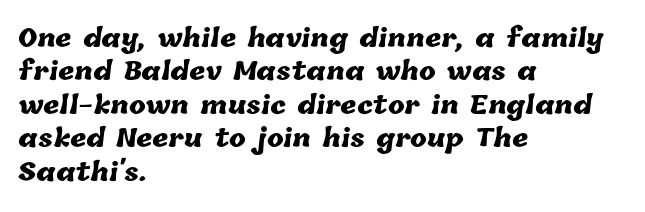
{"bold": "yes", "underline": "no", "align": "left", "line_spacing": "normal", "line_spacing_ratio": 1.34, "letter_spacing": "normal", "letter_spacing_em": 0.0, "glyph_px": 25}
